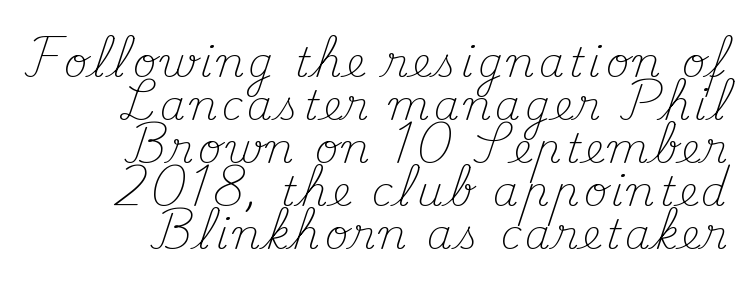
Is this a fixed-width face? No — the glyphs have proportional, varying widths. Weight: not bold — regular or lighter. You can tell from the footed stems that serif type was used. Line endings align vertically; line beginnings do not.
